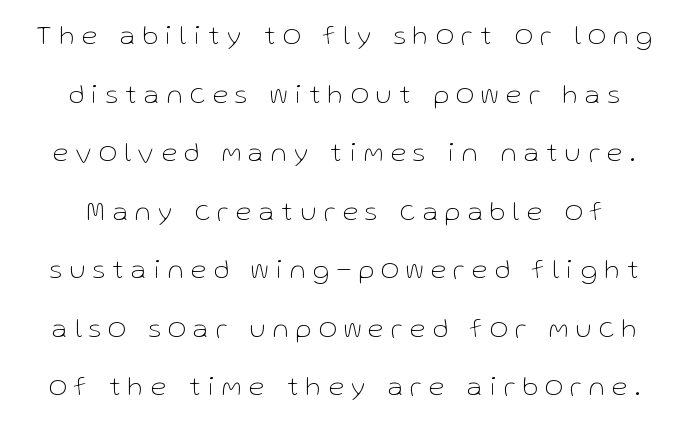
The image shows 28 px thin sans-serif type, upright; set loose line spacing (2.09x), unusually wide letter spacing (+0.27 em), not underlined; low stroke contrast and a medium x-height.
